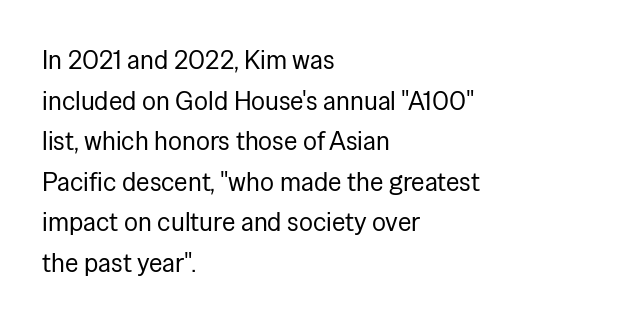
Q: Is the text bold? A: No.
Q: Is the text italic (slanted)? A: No, it is upright.
Q: Is the text underlined? A: No.
Q: How is the paragraph aligned? A: Left-aligned.
Q: Is the spacing between letters normal or unusually wide? A: Normal.
Q: Is the spacing between lines tight, normal or loose? A: Normal.
